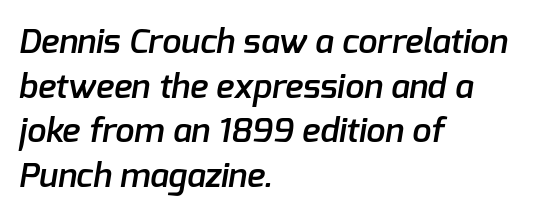
{"serif": "no", "bold": "semi", "weight": "semibold", "width": "normal", "stroke_contrast": "low", "x_height": "medium", "monospaced": "no", "underline": "no", "align": "left", "line_spacing": "normal", "line_spacing_ratio": 1.31, "letter_spacing": "normal", "letter_spacing_em": 0.0, "glyph_px": 34}
